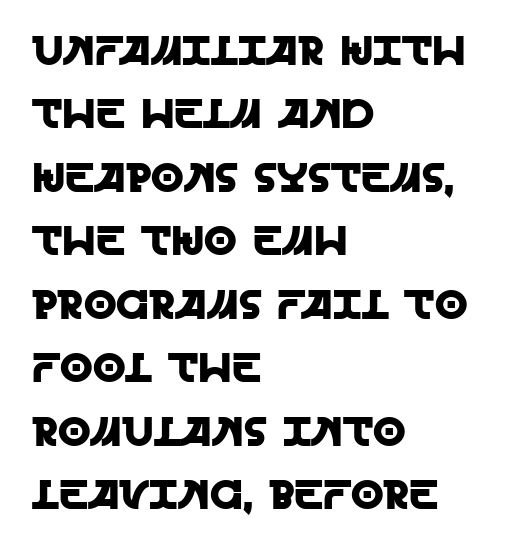
The image shows 42 px sans-serif type, upright; set left-aligned, normal line spacing (1.51x), normal letter spacing, not underlined; a large x-height.
